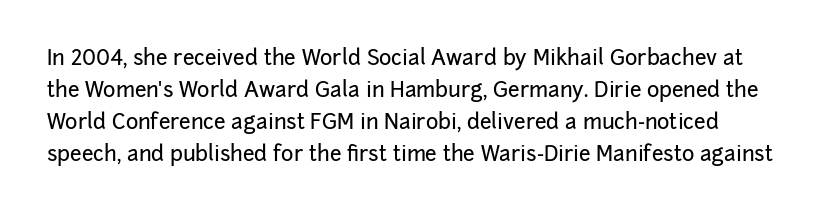
The string is rendered with underlining switched off. The gaps between neighbouring characters are ordinary and unremarkable. Each new line begins a customary step beneath the previous one. Every stem runs plumb, perpendicular to the baseline.
